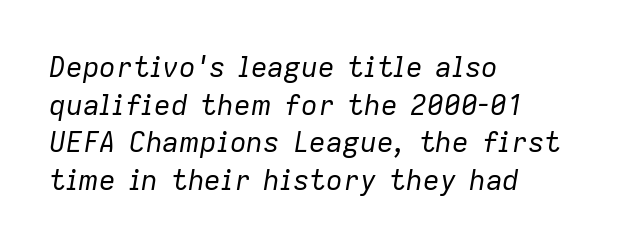
{"italic": "yes", "lean": "right", "slant_degrees": 9, "bold": "no", "weight": "regular", "width": "normal", "stroke_contrast": "low", "x_height": "medium", "monospaced": "no", "underline": "no", "align": "left", "line_spacing": "normal", "line_spacing_ratio": 1.34, "letter_spacing": "normal", "letter_spacing_em": 0.0, "glyph_px": 28}
